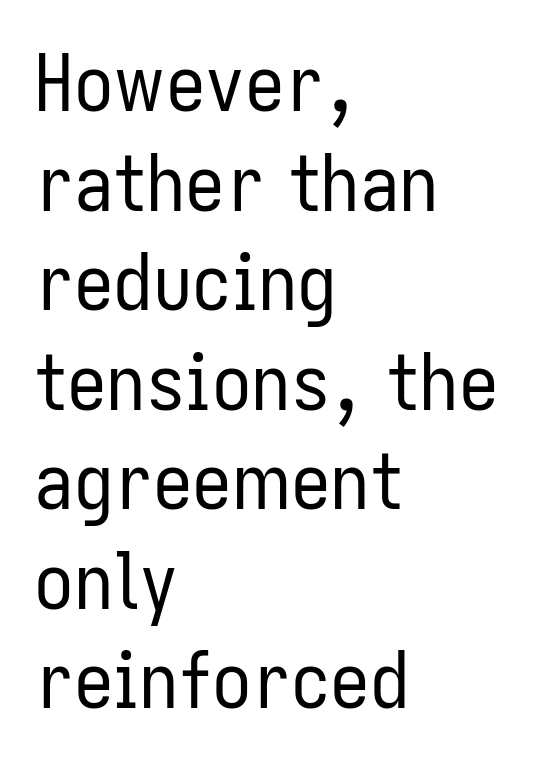
The letterforms sit at book weight or below. In terms of letterspacing, this is plain default setting. Words float on clear page, feet unadorned. The line-height multiplier appears to be the usual default. The rendering uses natural spacing where letterforms have individual widths.
